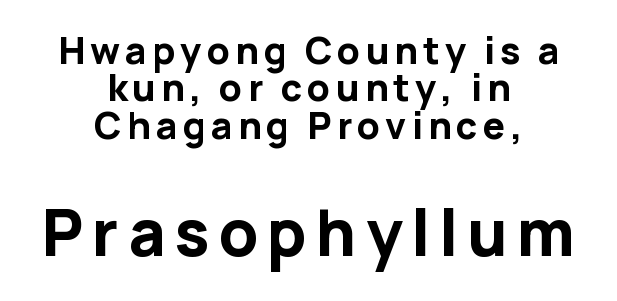
The image shows 64 px bold sans-serif type, upright; set centered, tight line spacing (1.01x), not underlined; the second (bottom) block is 1.73x larger; low stroke contrast and a medium x-height.
